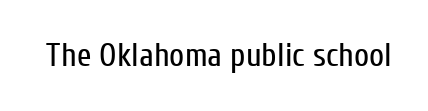
The image shows 33 px regular-weight, condensed sans-serif type, upright; set normal letter spacing, not underlined; low stroke contrast and a medium x-height.
